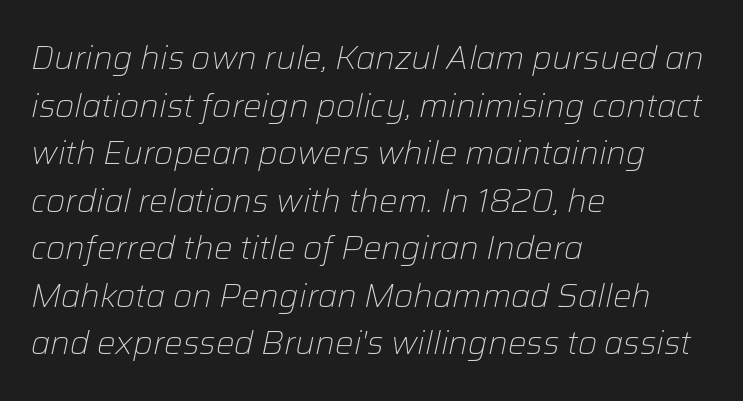
{"italic": "yes", "lean": "right", "slant_degrees": 12, "bold": "no", "weight": "light", "width": "normal", "stroke_contrast": "low", "x_height": "medium", "monospaced": "no", "underline": "no", "align": "left", "line_spacing": "normal", "line_spacing_ratio": 1.44, "letter_spacing": "normal", "letter_spacing_em": 0.0, "glyph_px": 33}
